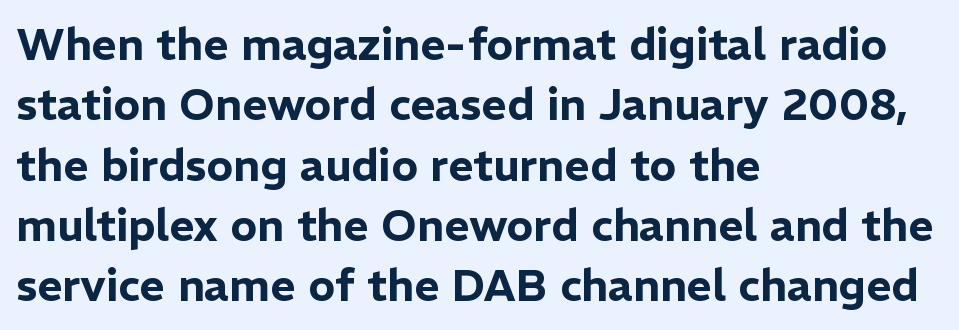
{"serif": "no", "italic": "no", "width": "normal", "stroke_contrast": "low", "x_height": "medium", "monospaced": "no", "underline": "no", "align": "left", "line_spacing": "normal", "line_spacing_ratio": 1.37, "letter_spacing": "normal", "letter_spacing_em": 0.0, "glyph_px": 44}
